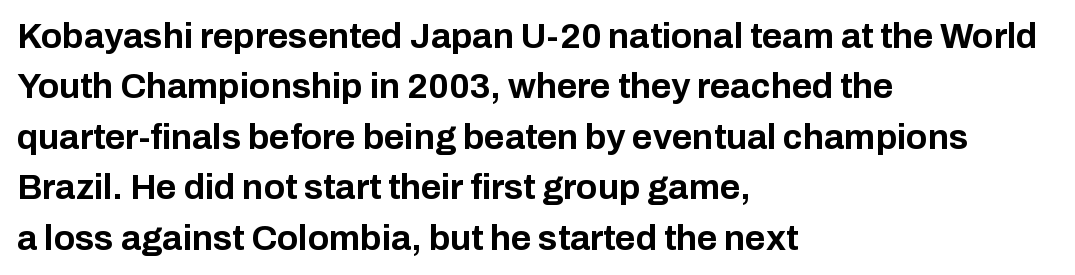
Q: Is the text bold? A: Yes.
Q: Is the text italic (slanted)? A: No, it is upright.
Q: Is the typeface a serif or a sans-serif typeface? A: Sans-serif.
Q: Is the text underlined? A: No.
Q: How is the paragraph aligned? A: Left-aligned.
Q: Is the spacing between letters normal or unusually wide? A: Normal.
Q: Is the spacing between lines tight, normal or loose? A: Normal.
Q: Width (condensed, normal, or wide)? A: Normal.
Q: Stroke contrast? A: Low.
Q: x-height? A: Medium.
Q: Monospaced? A: No.
